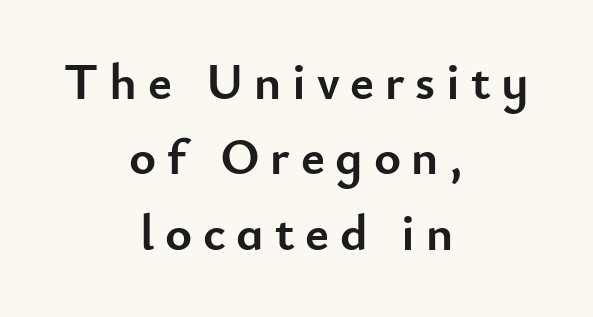
{"serif": "no", "italic": "no", "bold": "yes", "weight": "semibold", "width": "normal", "stroke_contrast": "low", "x_height": "small", "monospaced": "no", "underline": "no", "align": "center", "line_spacing": "normal", "line_spacing_ratio": 1.48, "letter_spacing": "wide", "letter_spacing_em": 0.21, "glyph_px": 51}
